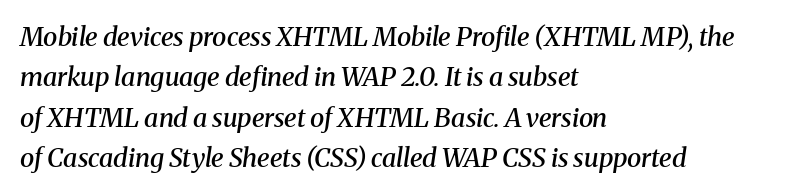
Does the weight exceed regular? Yes, but only to semibold. Honestly, there is no underline to notice here at all. Quick note: italic. This rendering leaves character spacing at its baseline value. Leading: standard. Alignment: flush left.
